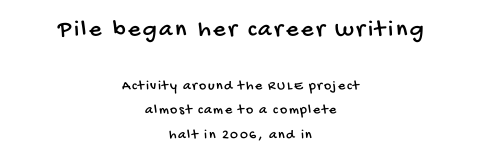
The letters in the upper block stand taller than those in the block below. The rendering positions every line midway between the sides. The glyphs are unaccompanied by any horizontal stroke below them.
